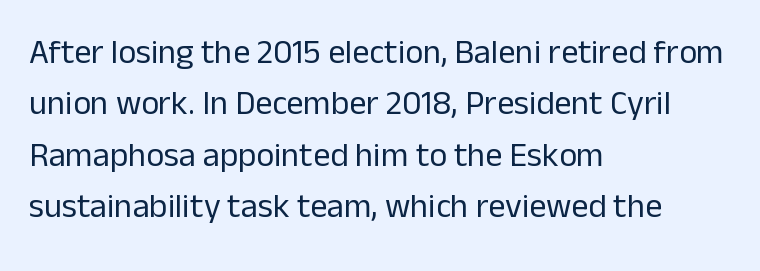
Q: Is the text bold? A: No.
Q: Is the text italic (slanted)? A: No, it is upright.
Q: Is the typeface a serif or a sans-serif typeface? A: Sans-serif.
Q: Is the text underlined? A: No.
Q: How is the paragraph aligned? A: Left-aligned.
Q: Is the spacing between letters normal or unusually wide? A: Normal.
Q: Is the spacing between lines tight, normal or loose? A: Normal.
Q: Width (condensed, normal, or wide)? A: Normal.
Q: Stroke contrast? A: Low.
Q: x-height? A: Medium.
Q: Monospaced? A: No.
